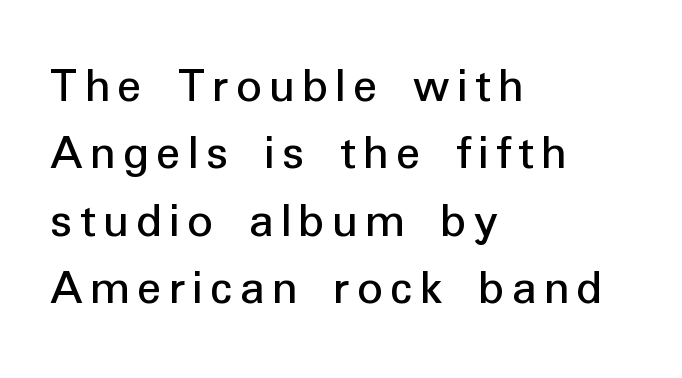
The image shows 51 px regular-weight sans-serif type, upright; set left-aligned, normal line spacing (1.32x), not underlined; low stroke contrast and a medium x-height.
